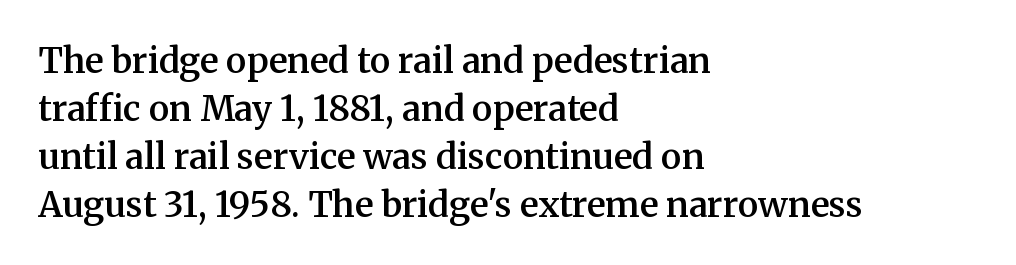
Q: Is the text bold? A: Semi-bold.
Q: Is the text italic (slanted)? A: No, it is upright.
Q: Is the typeface a serif or a sans-serif typeface? A: Serif.
Q: Is the text underlined? A: No.
Q: How is the paragraph aligned? A: Left-aligned.
Q: Is the spacing between letters normal or unusually wide? A: Normal.
Q: Is the spacing between lines tight, normal or loose? A: Normal.
Q: Width (condensed, normal, or wide)? A: Normal.
Q: Stroke contrast? A: Medium.
Q: x-height? A: Medium.
Q: Monospaced? A: No.
